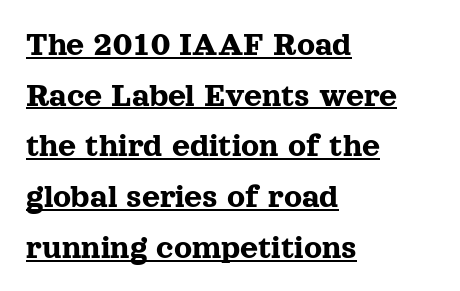
The image shows 35 px serif type, upright; set left-aligned, normal line spacing (1.45x), normal letter spacing, underlined; a medium x-height.
